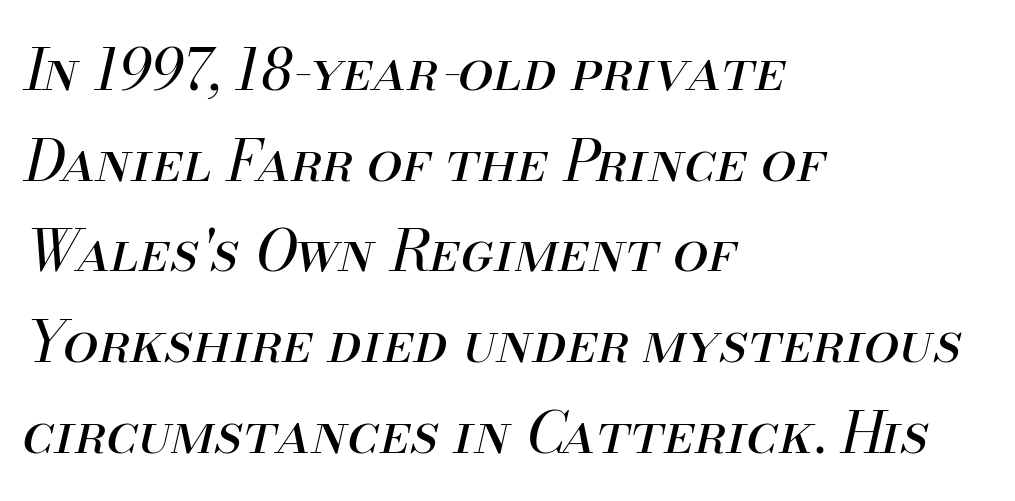
Is this a fixed-width face? No — the glyphs have proportional, varying widths. The rendering applies a slant to the glyphs. The ragged edge is on the right, which tells us the setting is flush left. Vertical stems look standard width or narrower in stroke. Reading down the column, the eye jumps a familiar distance to each next line.
